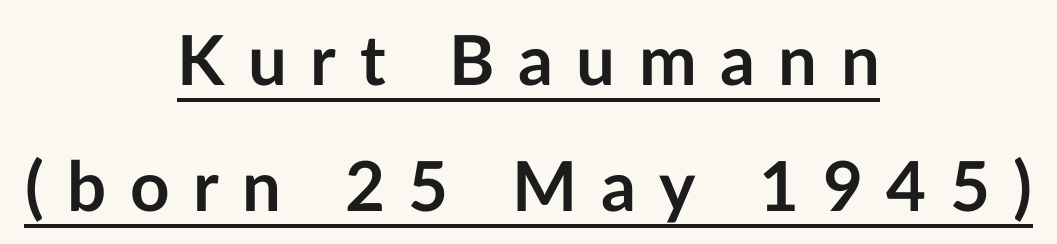
Q: Is the text bold? A: Yes.
Q: Is the text italic (slanted)? A: No, it is upright.
Q: Is the typeface a serif or a sans-serif typeface? A: Sans-serif.
Q: Is the text underlined? A: Yes.
Q: How is the paragraph aligned? A: Centered.
Q: Is the spacing between letters normal or unusually wide? A: Unusually wide.
Q: Width (condensed, normal, or wide)? A: Normal.
Q: Stroke contrast? A: Low.
Q: x-height? A: Medium.
Q: Monospaced? A: No.
